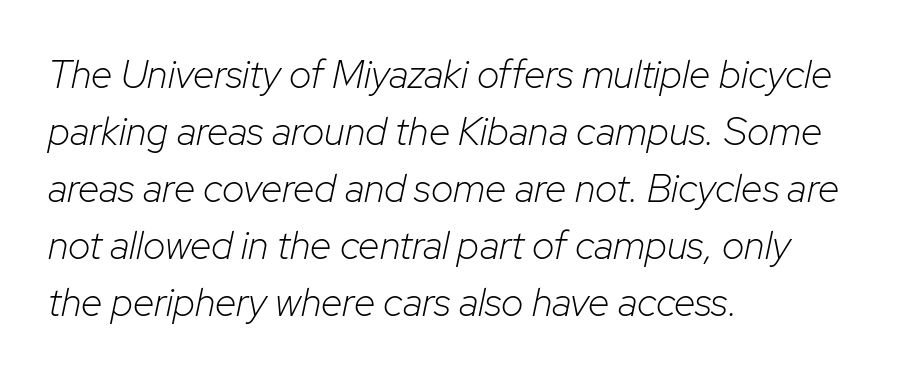
Type without underlining. Each stroke keeps to a modest, everyday thickness or less. The block of text has a typical density, with ordinary space between rows. Tracking value appears to be zero — textbook default spacing. Visually the block forms a straight wall on the left and a jagged coastline on the right. Each letter keeps its own natural width here, so spacing adapts to shape.
